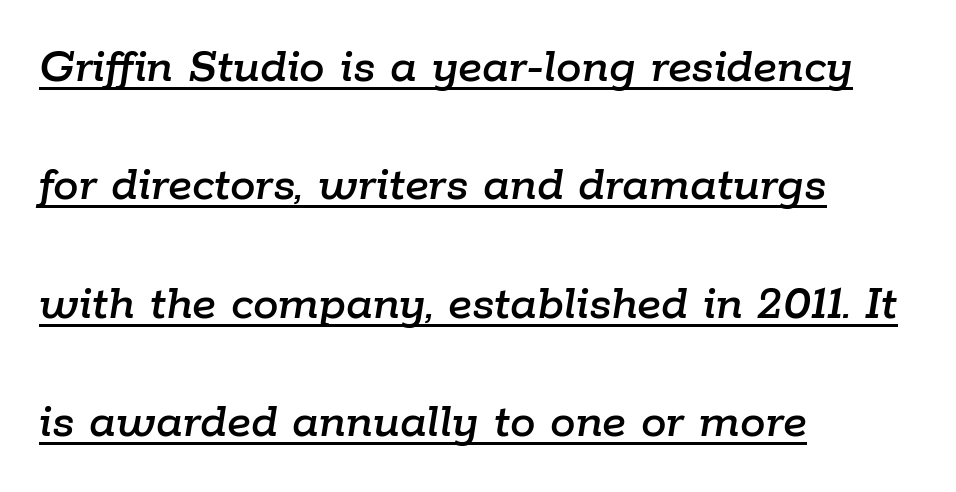
{"italic": "yes", "lean": "right", "slant_degrees": 9, "width": "normal", "stroke_contrast": "low", "x_height": "medium", "monospaced": "no", "underline": "yes", "align": "left", "line_spacing": "loose", "line_spacing_ratio": 2.32, "letter_spacing": "normal", "letter_spacing_em": 0.0, "glyph_px": 51}
